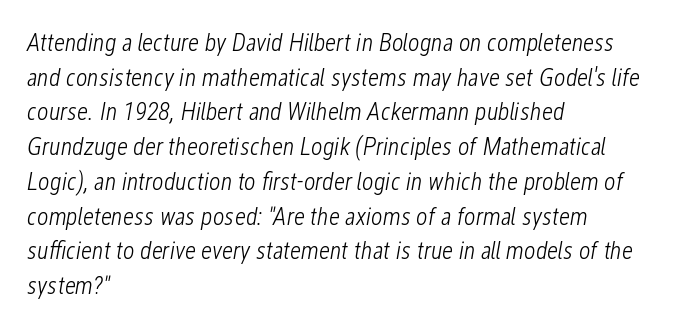
The image shows 25 px text type, italic (leaning right); set left-aligned, normal line spacing (1.39x), normal letter spacing, not underlined.
